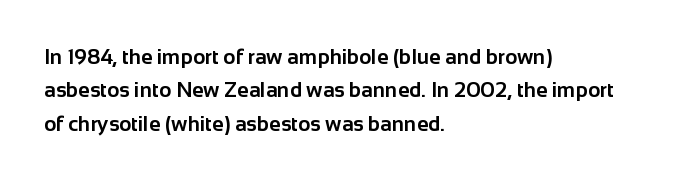
{"italic": "no", "bold": "yes", "underline": "no", "align": "left", "line_spacing": "normal", "line_spacing_ratio": 1.59, "letter_spacing": "normal", "letter_spacing_em": 0.0, "glyph_px": 21}
